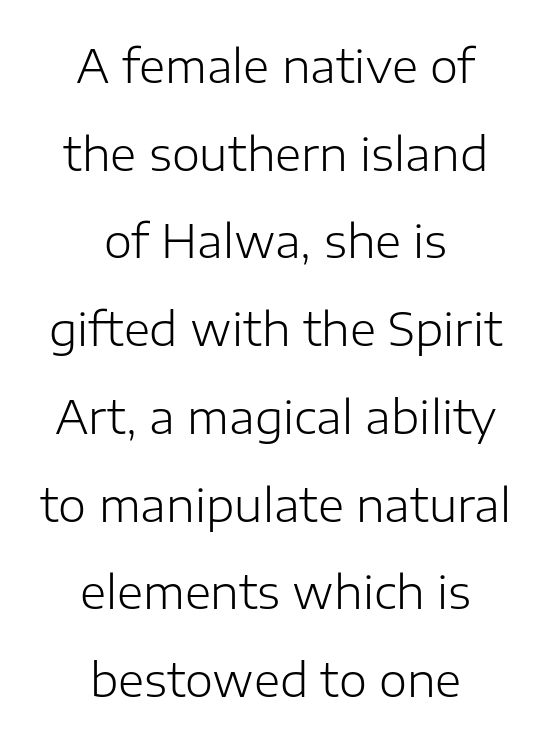
Q: Is the text bold? A: No.
Q: Is the text italic (slanted)? A: No, it is upright.
Q: Is the typeface a serif or a sans-serif typeface? A: Sans-serif.
Q: Is the text underlined? A: No.
Q: How is the paragraph aligned? A: Centered.
Q: Is the spacing between letters normal or unusually wide? A: Normal.
Q: Is the spacing between lines tight, normal or loose? A: Loose.
Q: Width (condensed, normal, or wide)? A: Normal.
Q: Stroke contrast? A: Low.
Q: x-height? A: Medium.
Q: Monospaced? A: No.
